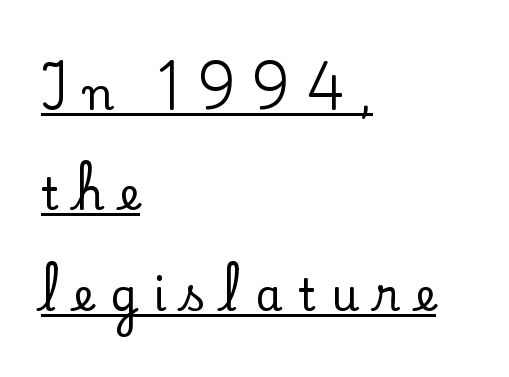
The image shows 44 px serif type, upright; set left-aligned, loose line spacing (2.28x), unusually wide letter spacing (+0.36 em), underlined; low stroke contrast and a small x-height.
